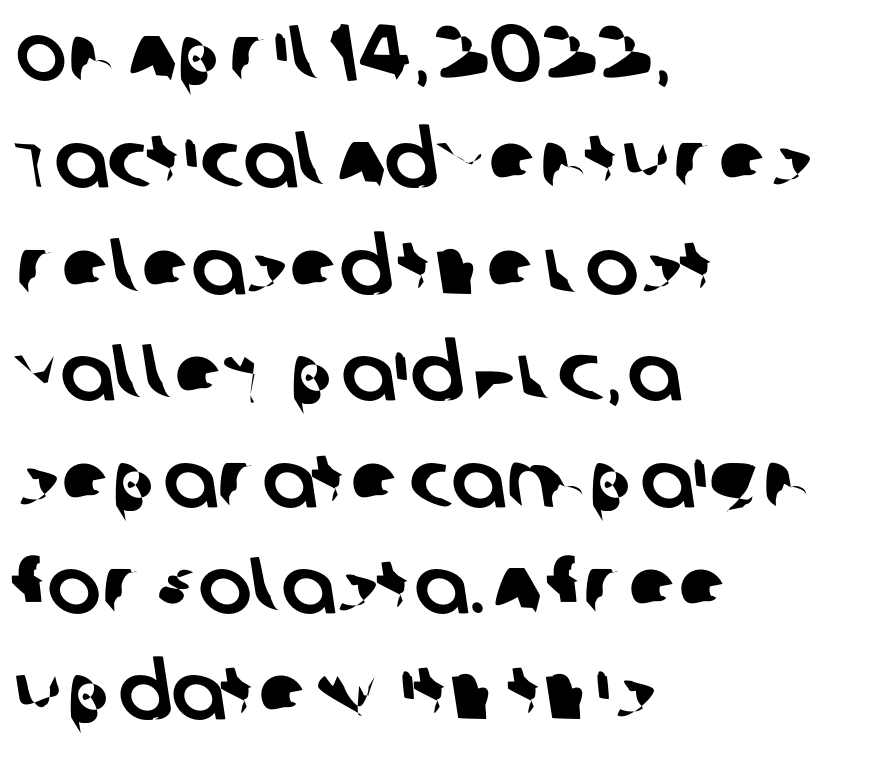
Descenders are the only things crossing below the line. This rendering uses left alignment, leaving the right contour irregular. Spacing verdict: proportional, widths tailored to each character. The type family on display is of the sans-serif kind. The rows are spaced the way most documents space them. Inter-character spacing is left at the font's built-in metrics.
